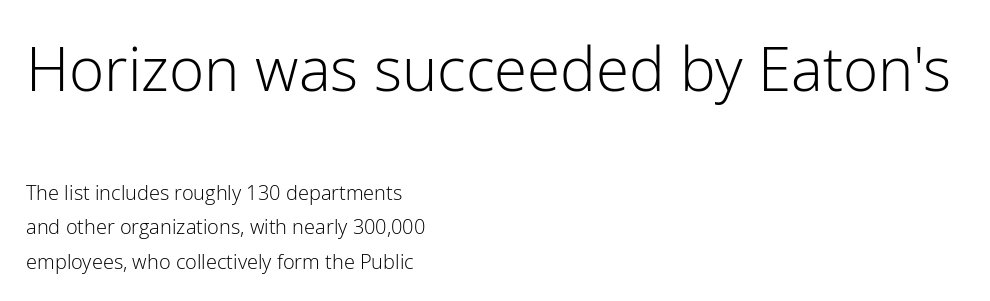
Does the bottom block carry the larger type? No, the top block does. Note the varied advance widths — an 'i' is clearly narrower than an 'm'. Line starts are locked; line ends wander. No letter is thick-stroked: the sample isn't bold. No feet cap the strokes, marking this as sans-serif type. This is roman type, the default non-slanted kind.
